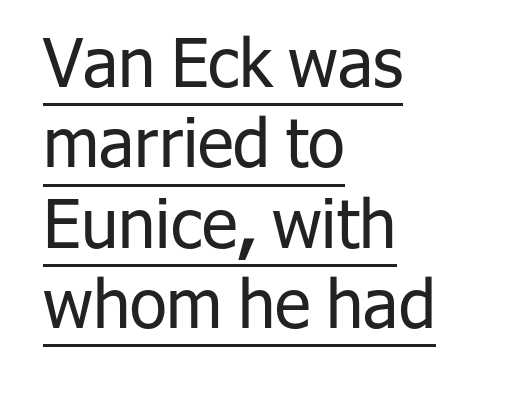
The image shows 67 px regular-weight sans-serif type, upright; set left-aligned, line spacing 1.2x, normal letter spacing, underlined; low stroke contrast and a medium x-height.
